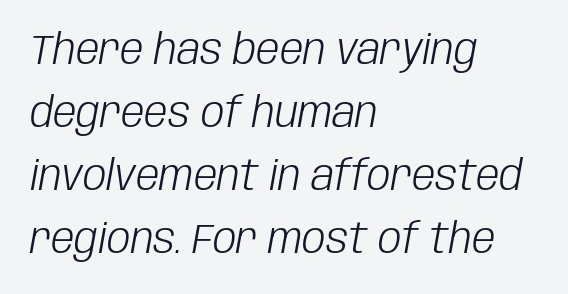
The image shows 42 px light, condensed type, italic (leaning right); set left-aligned, normal line spacing (1.5x), normal letter spacing, not underlined; low stroke contrast and a large x-height.
